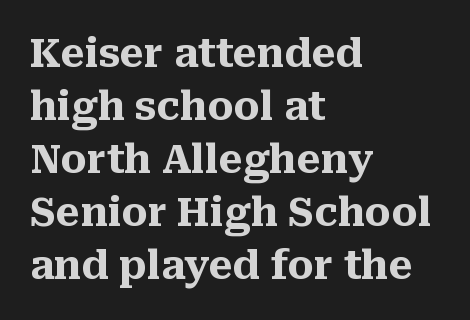
{"serif": "yes", "italic": "no", "bold": "yes", "weight": "heavy", "width": "normal", "stroke_contrast": "medium", "x_height": "medium", "monospaced": "no", "underline": "no", "align": "left", "line_spacing": "normal", "line_spacing_ratio": 1.36, "letter_spacing": "normal", "letter_spacing_em": 0.0, "glyph_px": 39}
